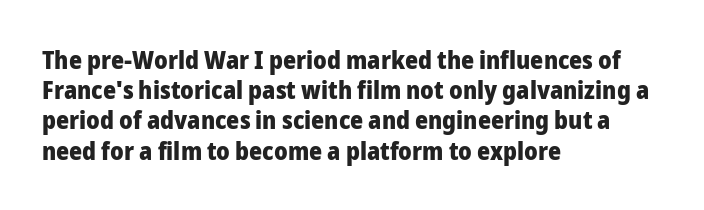
{"italic": "no", "bold": "yes", "underline": "no", "align": "left", "line_spacing_ratio": 1.21, "letter_spacing": "normal", "letter_spacing_em": 0.0, "glyph_px": 25}
